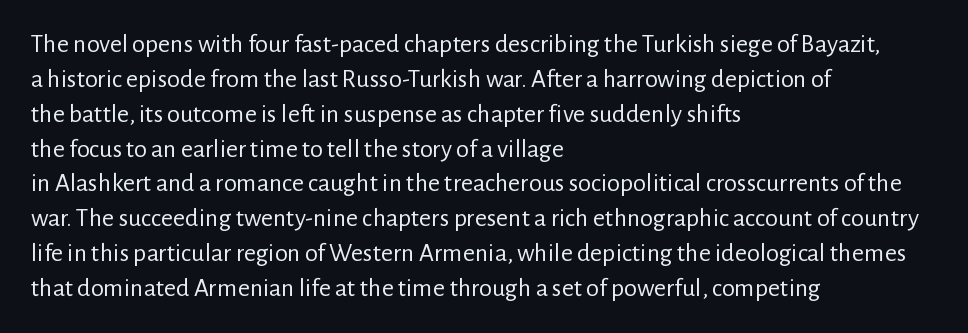
{"italic": "no", "bold": "no", "underline": "no", "align": "left", "line_spacing": "normal", "line_spacing_ratio": 1.34, "letter_spacing": "normal", "letter_spacing_em": 0.0, "glyph_px": 26}
